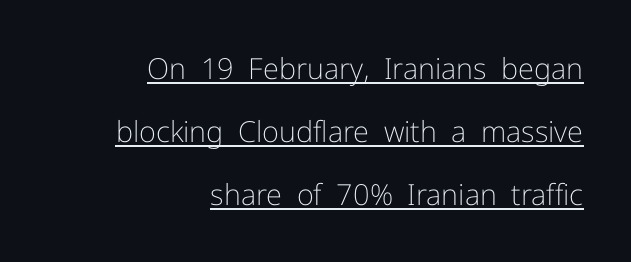
{"serif": "no", "italic": "no", "bold": "no", "weight": "light", "width": "normal", "stroke_contrast": "low", "x_height": "medium", "monospaced": "no", "underline": "yes", "align": "right", "line_spacing": "loose", "line_spacing_ratio": 2.17, "letter_spacing": "normal", "letter_spacing_em": 0.0, "glyph_px": 29}
